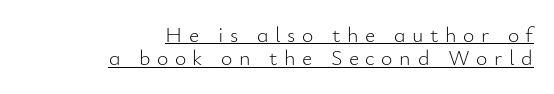
{"italic": "no", "bold": "no", "underline": "yes", "align": "right", "line_spacing": "tight", "line_spacing_ratio": 1.05, "letter_spacing": "wide", "letter_spacing_em": 0.3, "glyph_px": 22}
